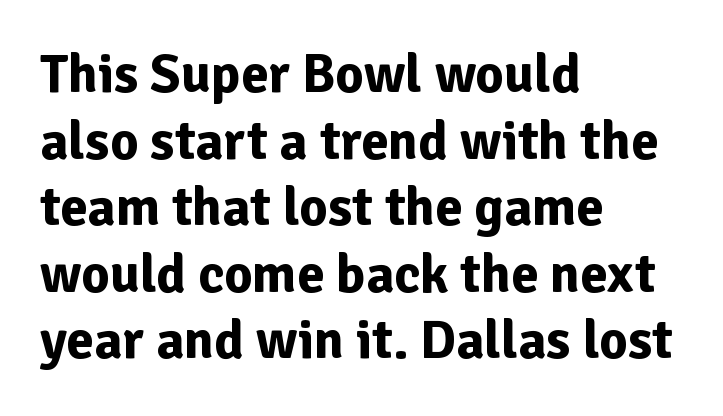
Q: Is the text bold? A: Yes.
Q: Is the text italic (slanted)? A: No, it is upright.
Q: Is the typeface a serif or a sans-serif typeface? A: Sans-serif.
Q: Is the text underlined? A: No.
Q: How is the paragraph aligned? A: Left-aligned.
Q: Is the spacing between letters normal or unusually wide? A: Normal.
Q: Width (condensed, normal, or wide)? A: Normal.
Q: Stroke contrast? A: Low.
Q: x-height? A: Medium.
Q: Monospaced? A: No.
